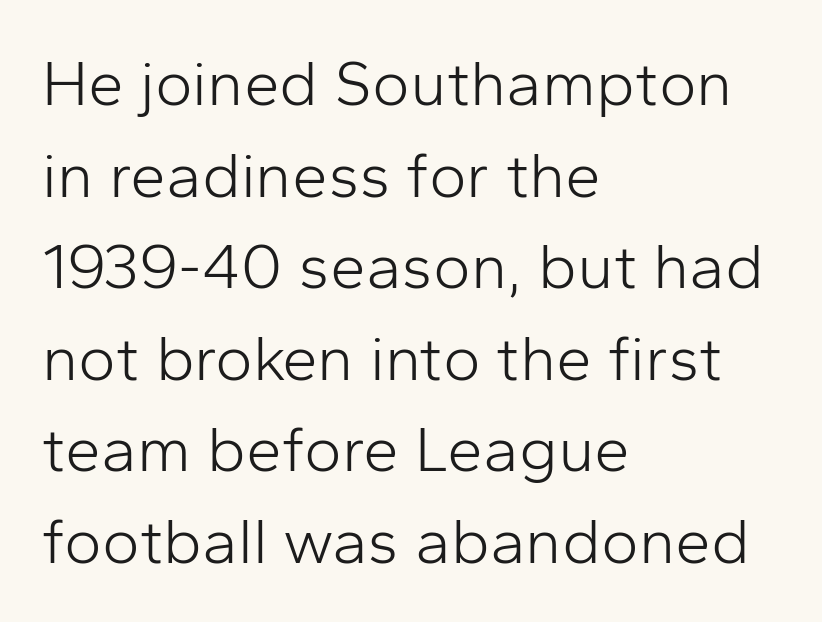
Q: Is the text bold? A: No.
Q: Is the text italic (slanted)? A: No, it is upright.
Q: Is the typeface a serif or a sans-serif typeface? A: Sans-serif.
Q: Is the text underlined? A: No.
Q: How is the paragraph aligned? A: Left-aligned.
Q: Is the spacing between letters normal or unusually wide? A: Normal.
Q: Is the spacing between lines tight, normal or loose? A: Normal.
Q: Width (condensed, normal, or wide)? A: Normal.
Q: Stroke contrast? A: Low.
Q: x-height? A: Medium.
Q: Monospaced? A: No.
